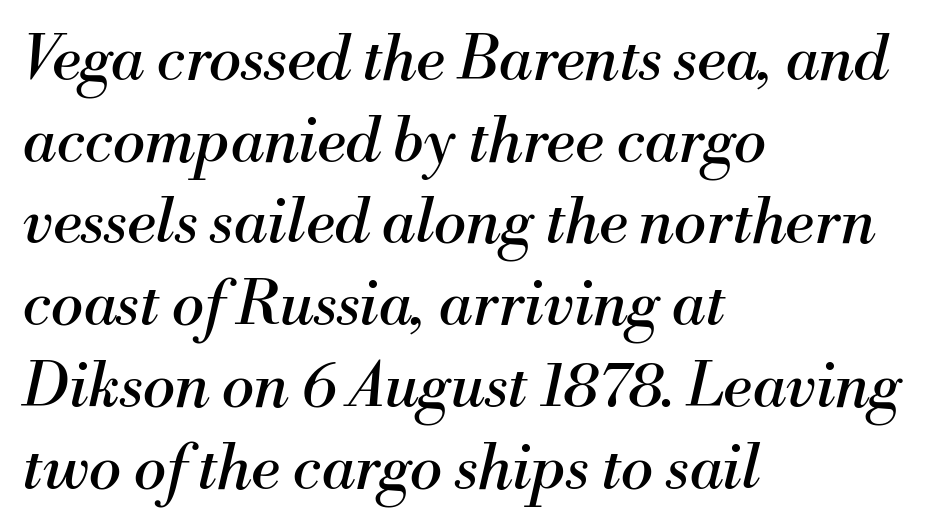
Q: Is the text bold? A: No.
Q: Is the text italic (slanted)? A: Yes, it leans right by about 13 degrees.
Q: Is the typeface a serif or a sans-serif typeface? A: Serif.
Q: Is the text underlined? A: No.
Q: How is the paragraph aligned? A: Left-aligned.
Q: Is the spacing between letters normal or unusually wide? A: Normal.
Q: Is the spacing between lines tight, normal or loose? A: Normal.
Q: Width (condensed, normal, or wide)? A: Normal.
Q: Stroke contrast? A: Medium.
Q: x-height? A: Small.
Q: Monospaced? A: No.
